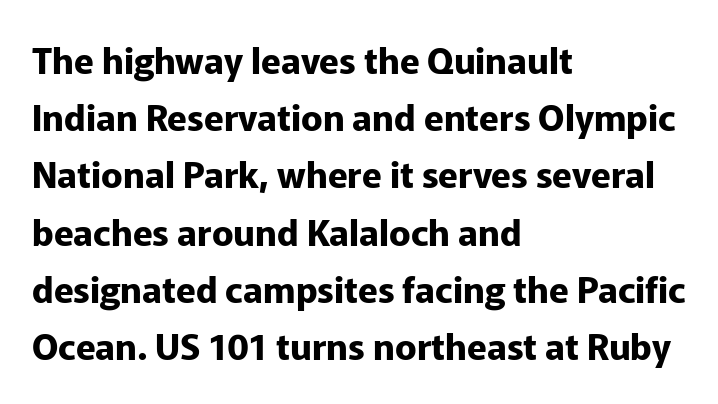
Q: Is the text bold? A: Yes.
Q: Is the text italic (slanted)? A: No, it is upright.
Q: Is the typeface a serif or a sans-serif typeface? A: Sans-serif.
Q: Is the text underlined? A: No.
Q: How is the paragraph aligned? A: Left-aligned.
Q: Is the spacing between letters normal or unusually wide? A: Normal.
Q: Is the spacing between lines tight, normal or loose? A: Normal.
Q: Width (condensed, normal, or wide)? A: Normal.
Q: Stroke contrast? A: Low.
Q: x-height? A: Medium.
Q: Monospaced? A: No.
